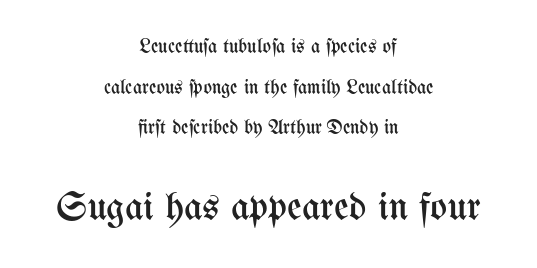
Q: Is the text bold? A: No.
Q: Is the text italic (slanted)? A: No, it is upright.
Q: Is the text underlined? A: No.
Q: How is the paragraph aligned? A: Centered.
Q: Is the spacing between letters normal or unusually wide? A: Normal.
Q: Is the spacing between lines tight, normal or loose? A: Loose.
Q: Which block of text is set in a larger size, the first (top) or the second (bottom)? A: The second (bottom) one.
Q: Width (condensed, normal, or wide)? A: Condensed.
Q: Stroke contrast? A: Medium.
Q: x-height? A: Medium.
Q: Monospaced? A: No.
